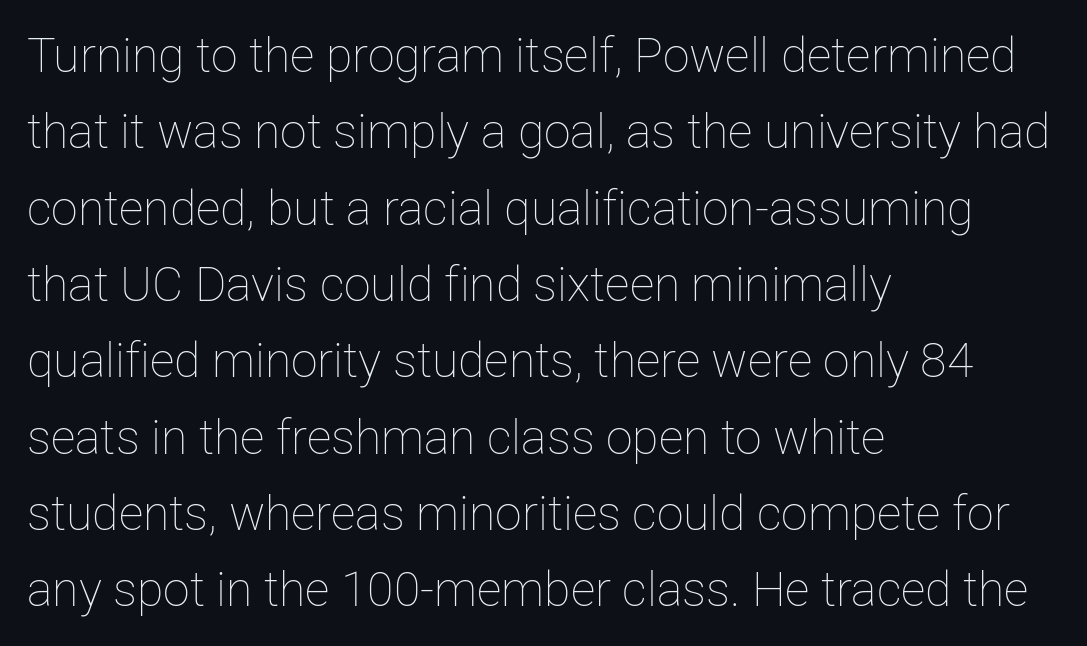
The leading is moderate, giving the passage an even texture. The rendering uses natural spacing where letterforms have individual widths. The tracking reads as untouched default to a designer's eye. No extra ink here — the face is not bold. Is the block centered? No — it sits flush against the left margin. The string is rendered with underlining switched off.
